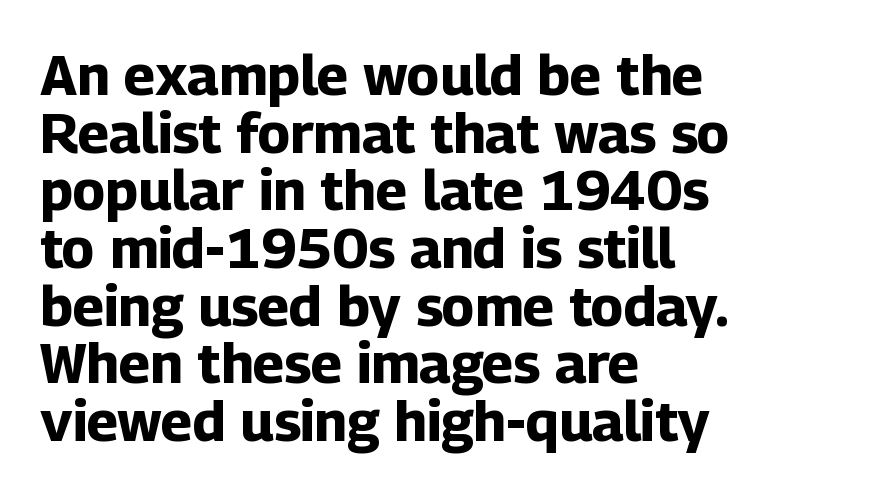
{"serif": "no", "italic": "no", "bold": "yes", "weight": "bold", "width": "normal", "stroke_contrast": "low", "x_height": "medium", "monospaced": "no", "underline": "no", "align": "left", "line_spacing": "tight", "line_spacing_ratio": 1.03, "letter_spacing": "normal", "letter_spacing_em": 0.0, "glyph_px": 56}
